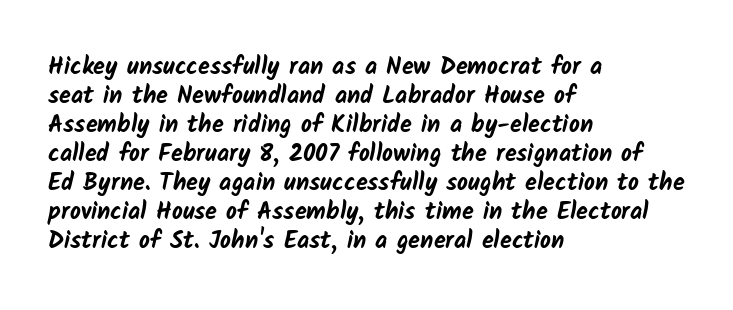
{"bold": "yes", "underline": "no", "align": "left", "line_spacing_ratio": 1.21, "letter_spacing": "normal", "letter_spacing_em": 0.0, "glyph_px": 24}
